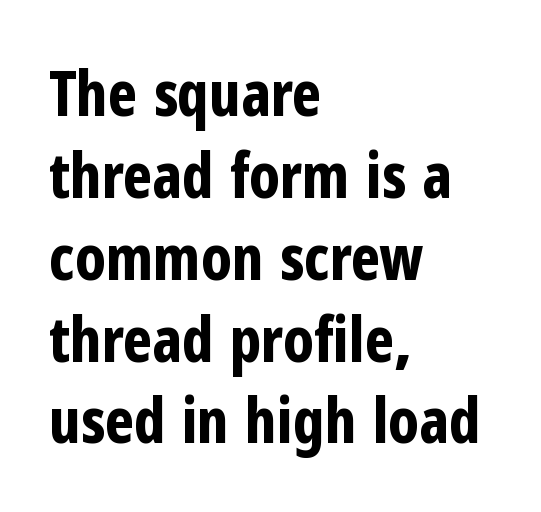
The image shows 62 px bold, condensed sans-serif type, upright; set left-aligned, normal line spacing (1.32x), normal letter spacing, not underlined; low stroke contrast and a medium x-height.
